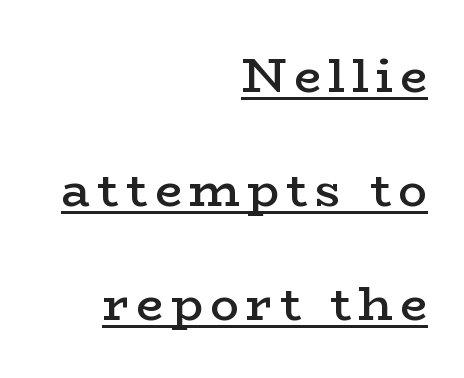
The image shows 48 px semibold, wide serif type, upright; set right-aligned, loose line spacing (2.37x), underlined; low stroke contrast and a medium x-height.
